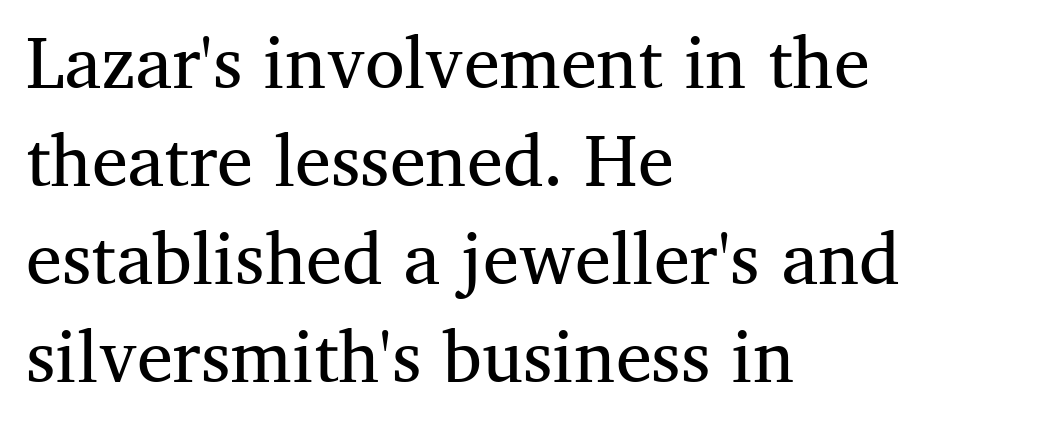
Q: Is the text bold? A: No.
Q: Is the text italic (slanted)? A: No, it is upright.
Q: Is the typeface a serif or a sans-serif typeface? A: Serif.
Q: Is the text underlined? A: No.
Q: How is the paragraph aligned? A: Left-aligned.
Q: Is the spacing between letters normal or unusually wide? A: Normal.
Q: Is the spacing between lines tight, normal or loose? A: Normal.
Q: Width (condensed, normal, or wide)? A: Normal.
Q: Stroke contrast? A: Medium.
Q: x-height? A: Medium.
Q: Monospaced? A: No.
